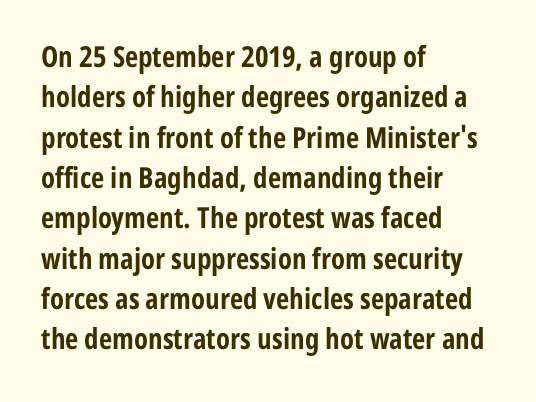
Plain, unruled lines of type. The face used here is proportionally spaced, like ordinary book or web type. Nobody touched the tracking dial on this one. Quick note: interline space is typical. The letters are bold, with thick, heavy strokes.
